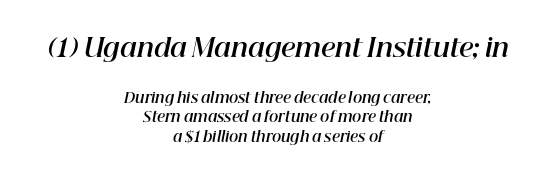
{"italic": "yes", "lean": "right", "slant_degrees": 12, "bold": "yes", "underline": "no", "align": "center", "line_spacing": "normal", "line_spacing_ratio": 1.37, "letter_spacing": "normal", "letter_spacing_em": 0.0, "larger_block": "first", "size_ratio": 1.79, "glyph_px": 25}
